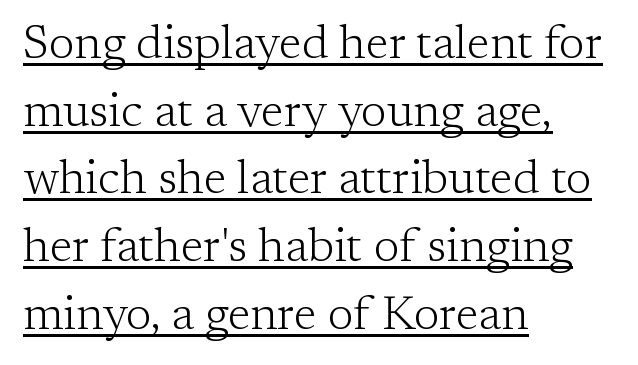
{"serif": "yes", "italic": "no", "bold": "no", "weight": "light", "width": "normal", "stroke_contrast": "low", "x_height": "medium", "monospaced": "no", "underline": "yes", "align": "left", "line_spacing": "normal", "line_spacing_ratio": 1.44, "letter_spacing": "normal", "letter_spacing_em": 0.0, "glyph_px": 47}
